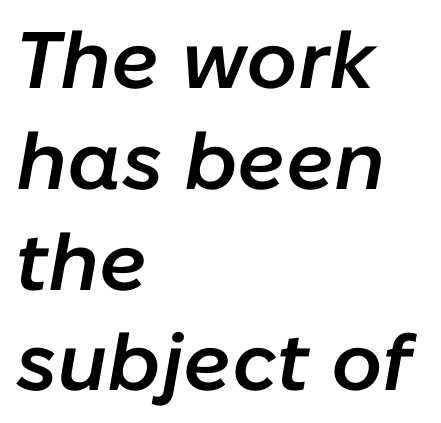
The image shows 80 px semibold type, italic (leaning right); set left-aligned, normal line spacing (1.26x), normal letter spacing, not underlined; low stroke contrast and a medium x-height.
